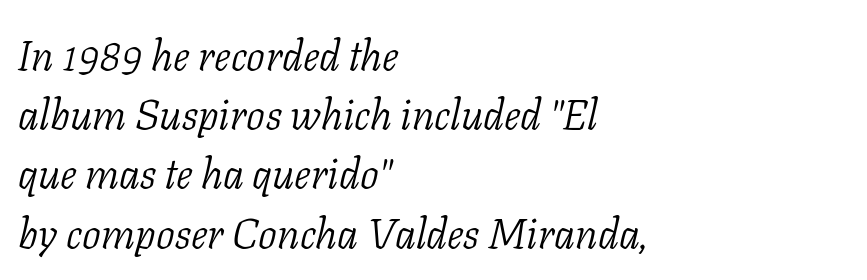
{"serif": "yes", "italic": "yes", "lean": "right", "slant_degrees": 11, "bold": "no", "weight": "light", "width": "normal", "stroke_contrast": "low", "x_height": "medium", "monospaced": "no", "underline": "no", "align": "left", "line_spacing": "normal", "line_spacing_ratio": 1.41, "letter_spacing": "normal", "letter_spacing_em": 0.0, "glyph_px": 42}
